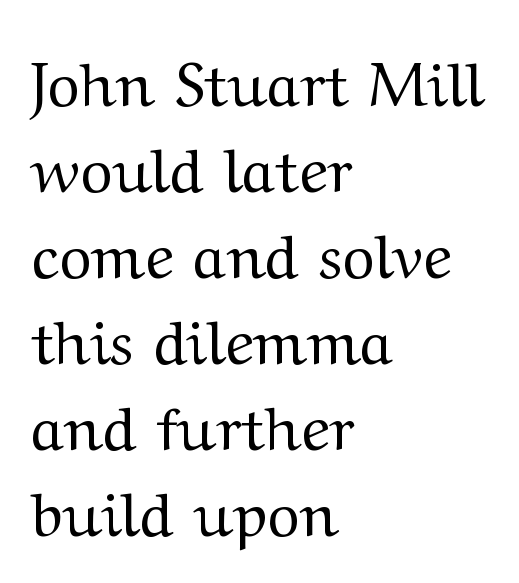
The image shows 61 px regular-weight, wide serif type, upright; set left-aligned, normal line spacing (1.41x), normal letter spacing, not underlined; medium stroke contrast and a medium x-height.
